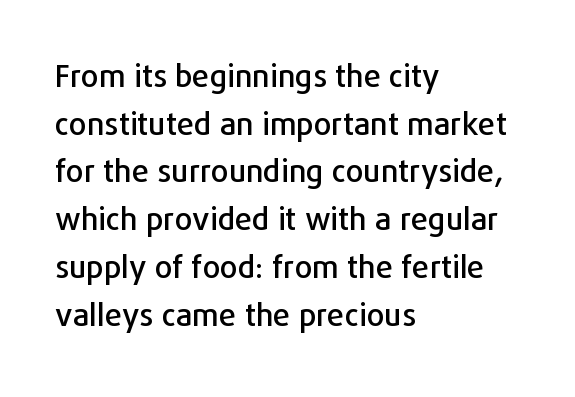
{"serif": "no", "italic": "no", "width": "normal", "stroke_contrast": "low", "x_height": "medium", "monospaced": "no", "underline": "no", "align": "left", "line_spacing": "normal", "line_spacing_ratio": 1.54, "letter_spacing": "normal", "letter_spacing_em": 0.0, "glyph_px": 31}
